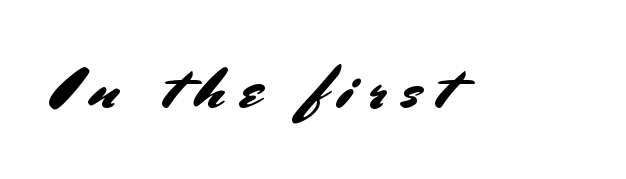
Q: Is the text italic (slanted)? A: Yes.
Q: Is the typeface a serif or a sans-serif typeface? A: Sans-serif.
Q: Is the text underlined? A: No.
Q: Is the spacing between letters normal or unusually wide? A: Unusually wide.
Q: Width (condensed, normal, or wide)? A: Normal.
Q: Stroke contrast? A: Medium.
Q: x-height? A: Small.
Q: Monospaced? A: No.
